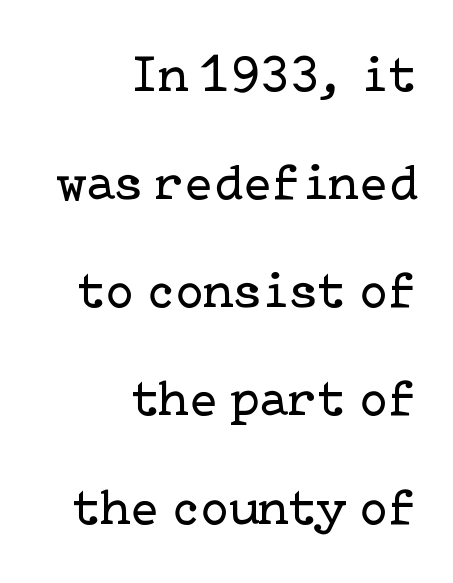
The face used here is seriffed, in the tradition of book romans. Characters follow at the spacing the type designer built in. Ink coverage per letter is moderate at most. Compared with a flush-left layout, this one pins lines to the opposite, right side. Posture: vertical. Descenders hang freely into open space.
